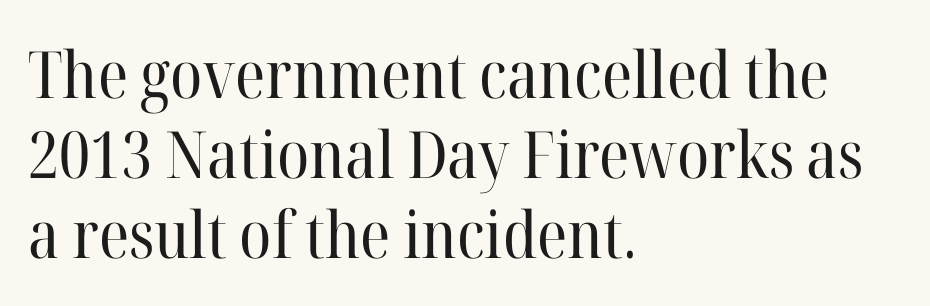
Posture: vertical. The face used here is proportionally spaced, like ordinary book or web type. This rendering features lettering with no underline. Caption: standard tracking, unaltered. Font category for this specimen: serif.
